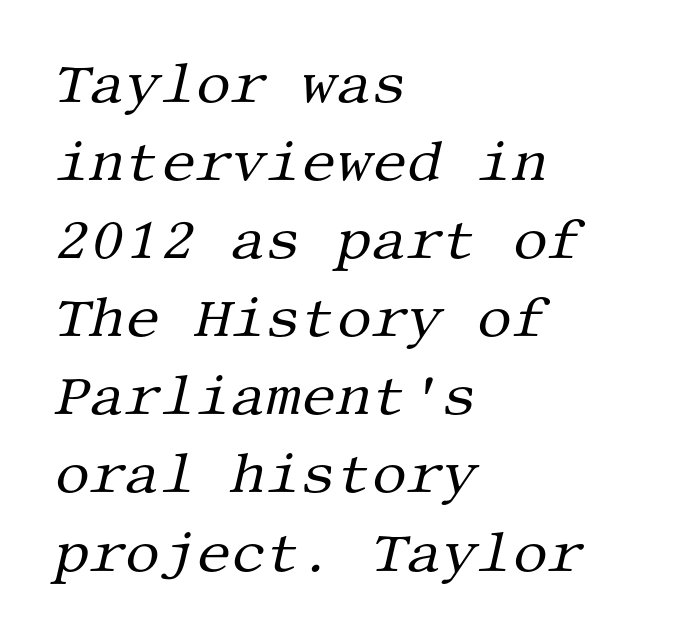
Tracking here is standard; glyphs follow each other at the usual distance. This sample is left-justified, so line endings fall wherever the words run out. These lines are composed in type with serifs. The space beneath each line is pristine and unruled. Each new line begins a customary step beneath the previous one. The font is comparable to plain body text, perhaps lighter.
